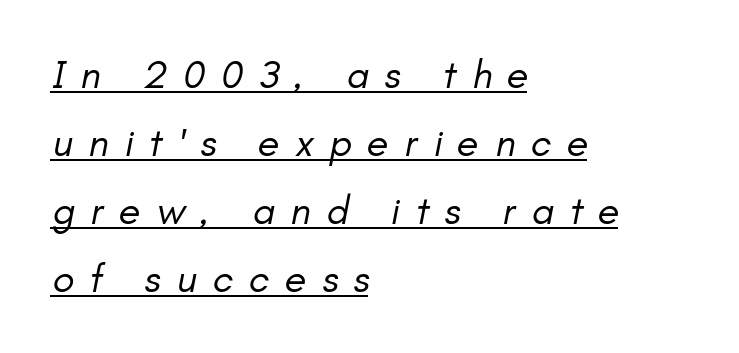
The image shows 40 px regular-weight type, italic (leaning right); set left-aligned, normal line spacing (1.7x), unusually wide letter spacing (+0.39 em), underlined; low stroke contrast and a small x-height.
